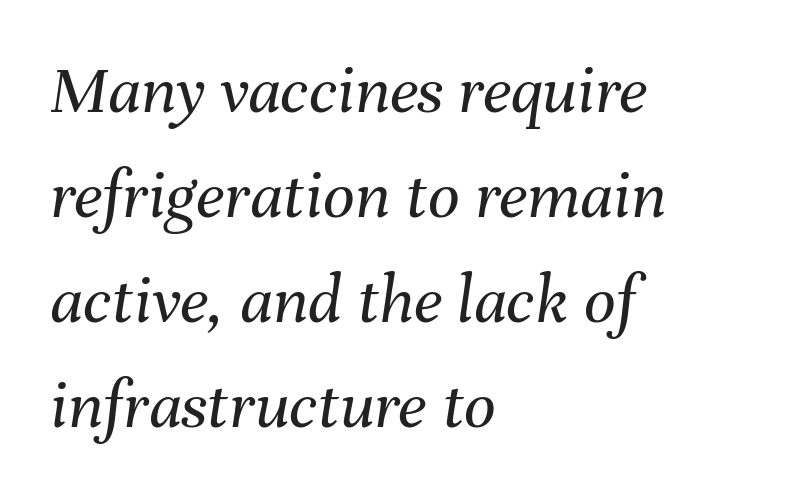
Q: Is the text bold? A: No.
Q: Is the text italic (slanted)? A: Yes, it leans right by about 8 degrees.
Q: Is the text underlined? A: No.
Q: How is the paragraph aligned? A: Left-aligned.
Q: Is the spacing between letters normal or unusually wide? A: Normal.
Q: Is the spacing between lines tight, normal or loose? A: Normal.
Q: Width (condensed, normal, or wide)? A: Normal.
Q: Stroke contrast? A: Medium.
Q: x-height? A: Medium.
Q: Monospaced? A: No.
